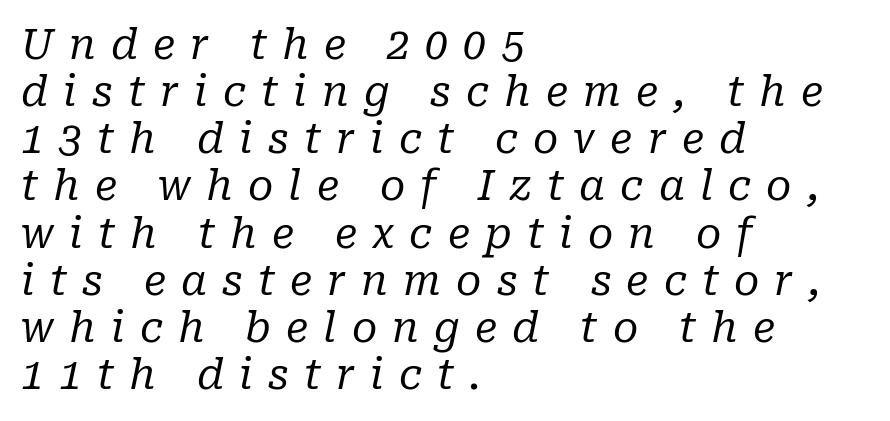
Every row of glyphs begins at an identical x-position on the left. The string is rendered with underlining switched off. Regarding leading, the lines here are crowded together. Stems and bowls with no extra thickness — not bold. The tracking jumps out immediately: characters are airy and widely separated. This is oblique type, the kind used for emphasis or titles.
